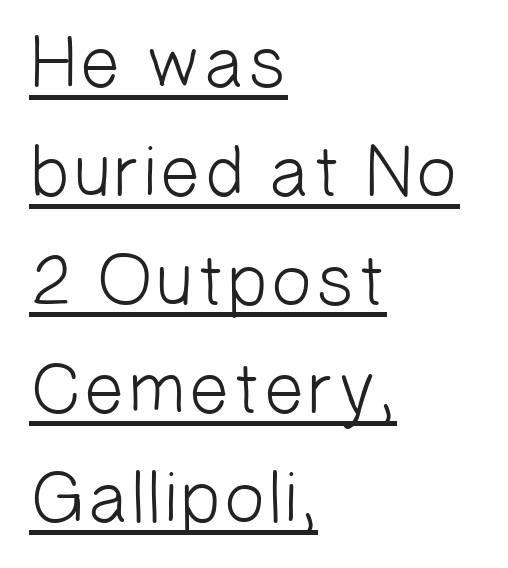
Stroke thickness stays within the range of a standard reading face or lighter. Is the letter spacing exaggerated? No — it looks like the ordinary default. The line-height multiplier appears to be the usual default. Notice how the passage keeps a crisp vertical edge on the left only. Emphasis is given by a line drawn under the lettering.
